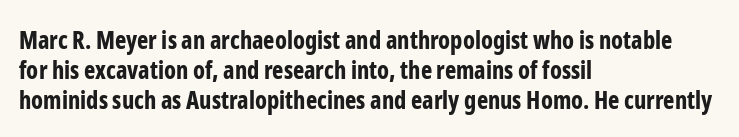
The characters look thick and weighty, a clear bold. Rows of type keep a routine distance in the vertical direction. Each word holds together tightly as a unit, with standard inter-letter gaps. Does the copy run flush right? No — it runs flush left. Beneath every word, the page is bare.
